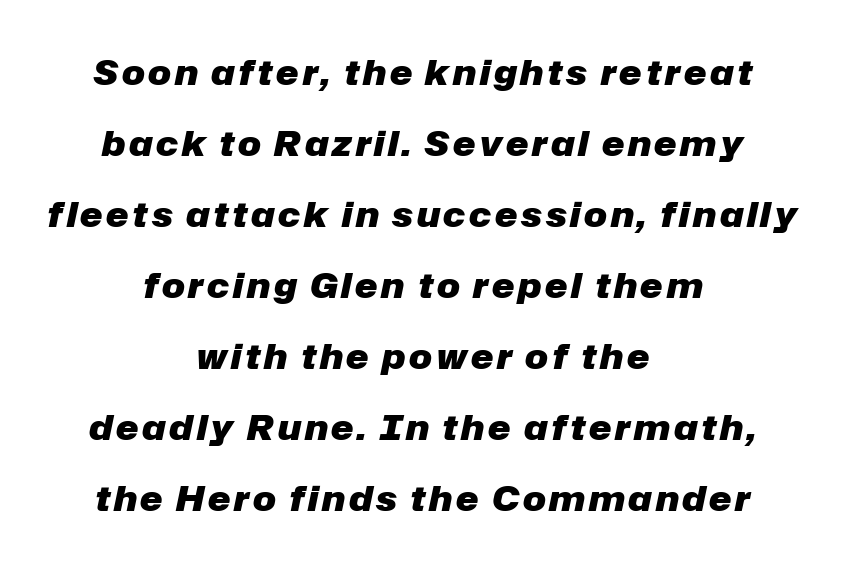
The area under the type is left untouched. The passage is arranged like a title page — every line centered. Compared with typical paragraphs, the rows here are farther apart. The whole block is typeset with a tilt. These lines are rendered in a variable-pitch font. Plenty of ink on the page — the face is bold.
